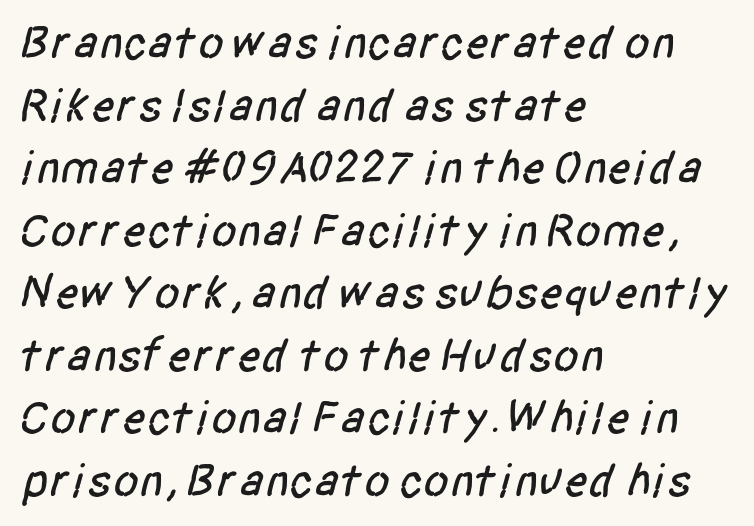
Q: Is the typeface a serif or a sans-serif typeface? A: Sans-serif.
Q: Is the text underlined? A: No.
Q: How is the paragraph aligned? A: Left-aligned.
Q: Is the spacing between letters normal or unusually wide? A: Normal.
Q: Is the spacing between lines tight, normal or loose? A: Normal.
Q: Width (condensed, normal, or wide)? A: Condensed.
Q: Stroke contrast? A: Low.
Q: x-height? A: Large.
Q: Monospaced? A: No.
